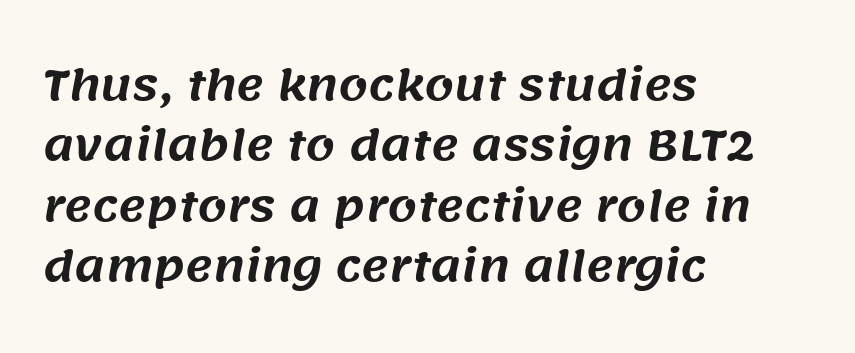
The image shows 42 px sans-serif type; set left-aligned, normal line spacing (1.44x), normal letter spacing, not underlined; medium stroke contrast and a large x-height.
